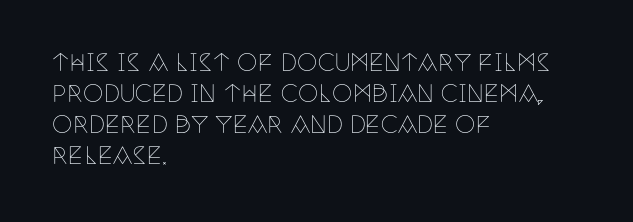
Q: Is the text bold? A: No.
Q: Is the text italic (slanted)? A: No, it is upright.
Q: Is the text underlined? A: No.
Q: How is the paragraph aligned? A: Left-aligned.
Q: Is the spacing between letters normal or unusually wide? A: Normal.
Q: Is the spacing between lines tight, normal or loose? A: Normal.
